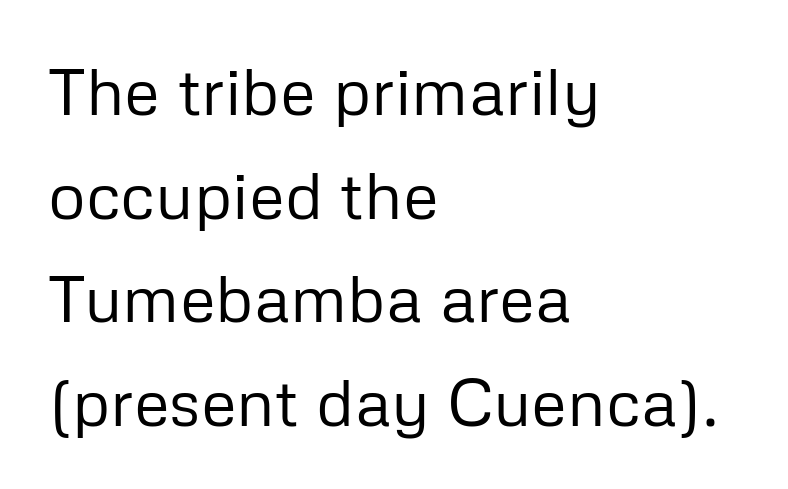
{"serif": "no", "italic": "no", "bold": "no", "weight": "regular", "width": "normal", "stroke_contrast": "low", "x_height": "medium", "monospaced": "no", "underline": "no", "align": "left", "line_spacing": "normal", "line_spacing_ratio": 1.57, "letter_spacing": "normal", "letter_spacing_em": 0.0, "glyph_px": 66}
